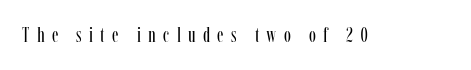
The image shows 21 px text type, upright; set unusually wide letter spacing (+0.35 em), not underlined.
